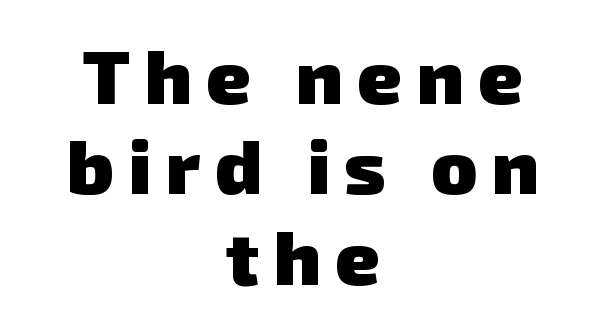
Q: Is the text bold? A: Yes.
Q: Is the typeface a serif or a sans-serif typeface? A: Sans-serif.
Q: Is the text underlined? A: No.
Q: How is the paragraph aligned? A: Centered.
Q: Width (condensed, normal, or wide)? A: Normal.
Q: Stroke contrast? A: Low.
Q: x-height? A: Medium.
Q: Monospaced? A: No.
